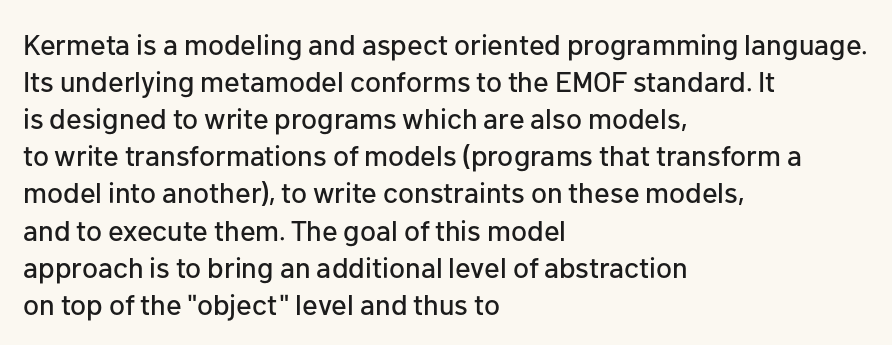
The image shows 29 px sans-serif type, upright; set left-aligned, normal line spacing (1.28x), normal letter spacing, not underlined; low stroke contrast and a medium x-height.
